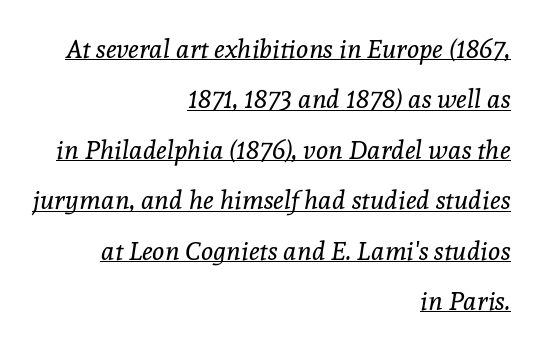
The image shows 26 px text type, italic (leaning right); set right-aligned, loose line spacing (1.94x), normal letter spacing, underlined.
